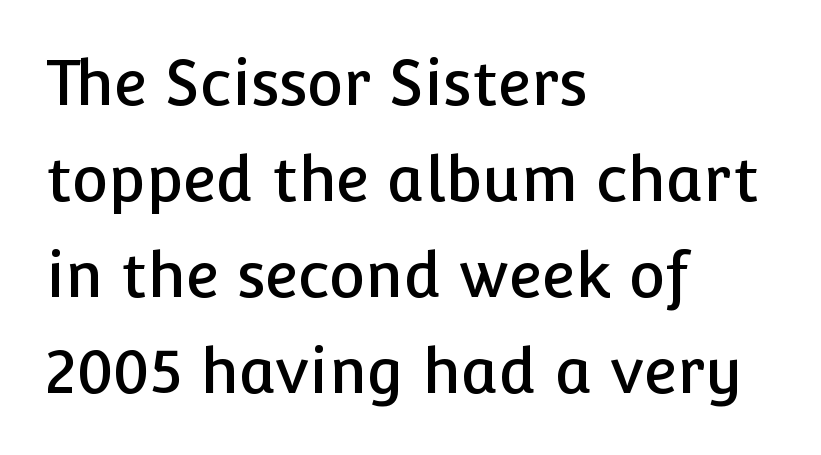
The image shows 62 px sans-serif type, upright; set left-aligned, normal line spacing (1.55x), normal letter spacing, not underlined; low stroke contrast and a medium x-height.
